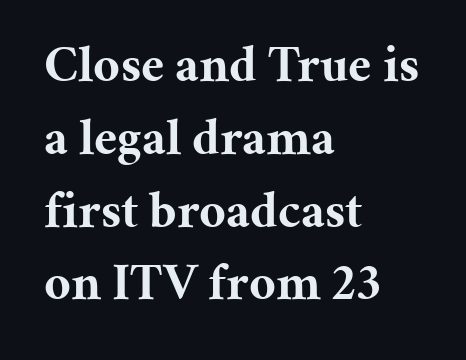
Here the designer chose a conventional face with non-uniform glyph widths. I'd call this a serif setting — the letters wear small feet. The ragged edge is on the right, which tells us the setting is flush left. Bold? Absolutely — the strokes are thick and heavy. Compared with typical paragraphs, the rows here are spaced about the same. This is the regular roman posture of the typeface.
